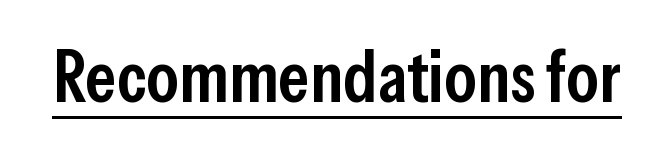
Emphasis by weight is partial: semibold. Classification — sans serif. The rendering uses natural spacing where letterforms have individual widths. This sample uses plain, unmodified letter spacing. The axis of the letterforms is exactly vertical. Caption: lettering with a line underneath.
